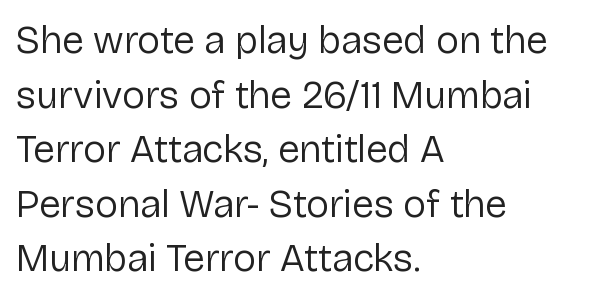
{"serif": "no", "italic": "no", "bold": "no", "weight": "regular", "width": "normal", "stroke_contrast": "low", "x_height": "medium", "monospaced": "no", "underline": "no", "align": "left", "line_spacing": "normal", "line_spacing_ratio": 1.4, "letter_spacing": "normal", "letter_spacing_em": 0.0, "glyph_px": 39}
